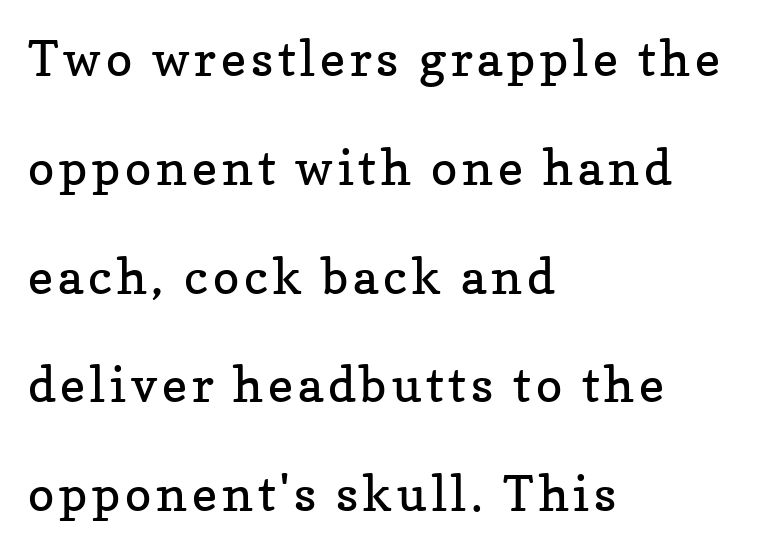
The image shows 49 px regular-weight serif type, upright; set left-aligned, loose line spacing (2.22x), not underlined; low stroke contrast and a medium x-height.
